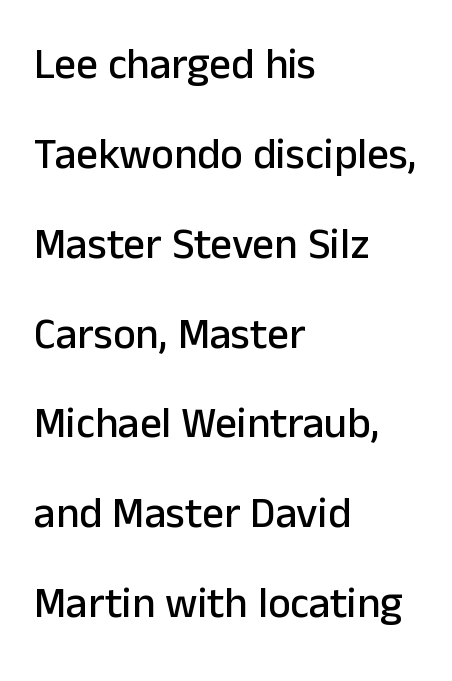
Q: Is the text italic (slanted)? A: No, it is upright.
Q: Is the typeface a serif or a sans-serif typeface? A: Sans-serif.
Q: Is the text underlined? A: No.
Q: How is the paragraph aligned? A: Left-aligned.
Q: Is the spacing between letters normal or unusually wide? A: Normal.
Q: Is the spacing between lines tight, normal or loose? A: Loose.
Q: Width (condensed, normal, or wide)? A: Normal.
Q: Stroke contrast? A: Low.
Q: x-height? A: Medium.
Q: Monospaced? A: No.
